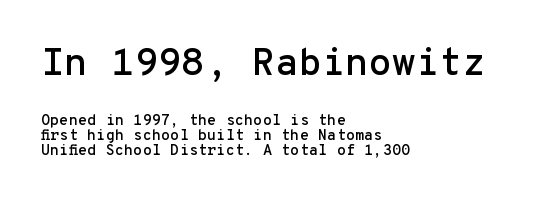
Q: Is the text italic (slanted)? A: No, it is upright.
Q: Is the typeface a serif or a sans-serif typeface? A: Sans-serif.
Q: Is the text underlined? A: No.
Q: How is the paragraph aligned? A: Left-aligned.
Q: Is the spacing between letters normal or unusually wide? A: Normal.
Q: Is the spacing between lines tight, normal or loose? A: Tight.
Q: Which block of text is set in a larger size, the first (top) or the second (bottom)? A: The first (top) one.
Q: Width (condensed, normal, or wide)? A: Normal.
Q: Stroke contrast? A: Low.
Q: x-height? A: Medium.
Q: Monospaced? A: Yes.
